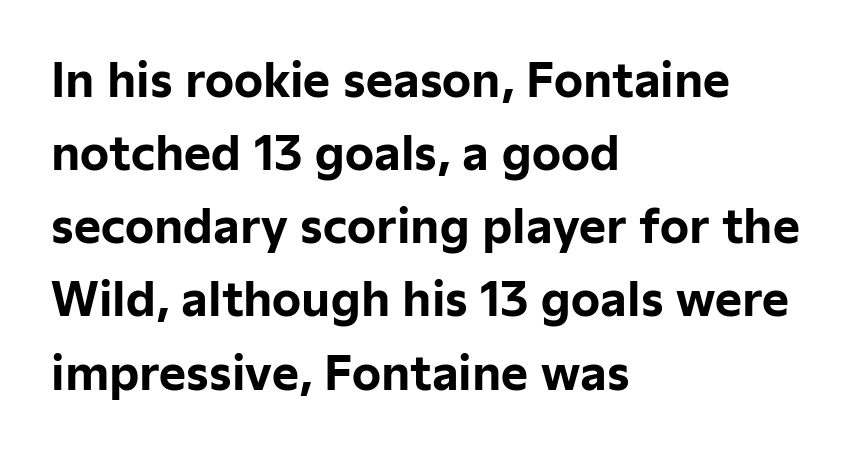
{"serif": "no", "italic": "no", "bold": "yes", "weight": "bold", "width": "normal", "stroke_contrast": "low", "x_height": "medium", "monospaced": "no", "underline": "no", "align": "left", "line_spacing": "normal", "line_spacing_ratio": 1.59, "letter_spacing": "normal", "letter_spacing_em": 0.0, "glyph_px": 46}
